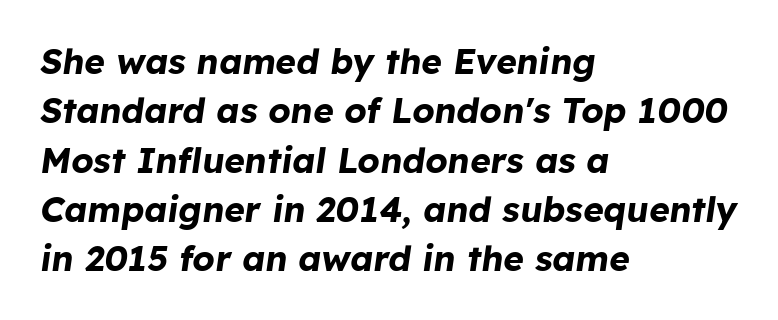
Q: Is the text bold? A: Yes.
Q: Is the text italic (slanted)? A: Yes, it leans right by about 8 degrees.
Q: Is the text underlined? A: No.
Q: How is the paragraph aligned? A: Left-aligned.
Q: Is the spacing between letters normal or unusually wide? A: Normal.
Q: Is the spacing between lines tight, normal or loose? A: Normal.
Q: Width (condensed, normal, or wide)? A: Normal.
Q: Stroke contrast? A: Low.
Q: x-height? A: Medium.
Q: Monospaced? A: No.
